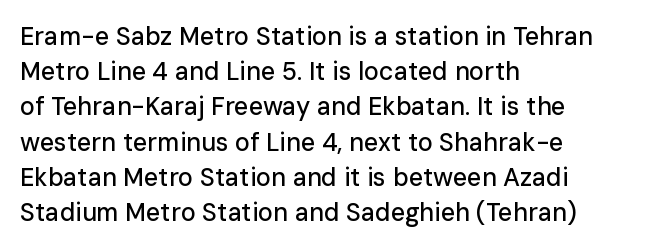
Q: Is the text italic (slanted)? A: No, it is upright.
Q: Is the text underlined? A: No.
Q: How is the paragraph aligned? A: Left-aligned.
Q: Is the spacing between letters normal or unusually wide? A: Normal.
Q: Is the spacing between lines tight, normal or loose? A: Normal.
